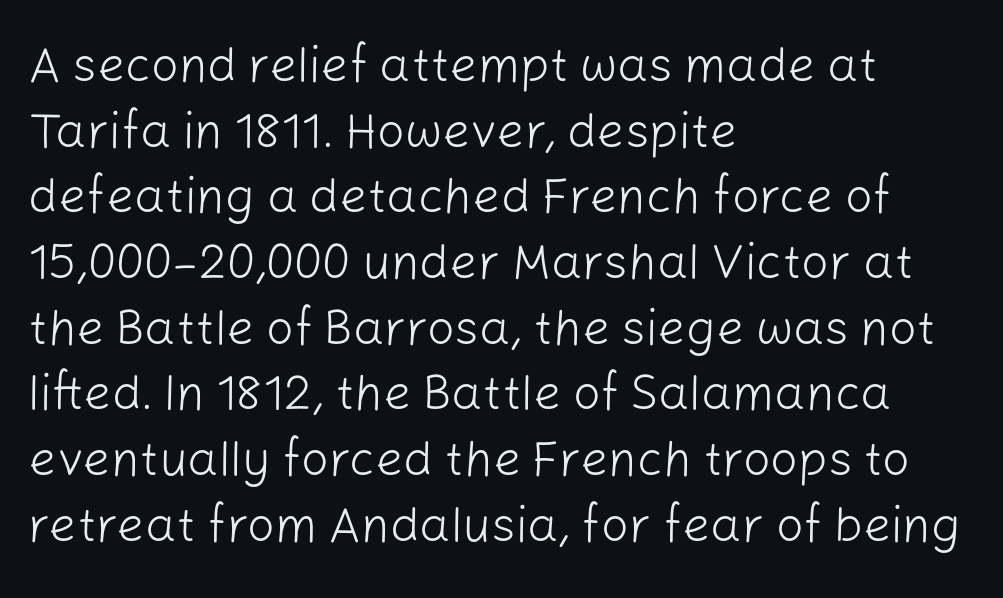
{"serif": "no", "italic": "no", "bold": "no", "weight": "light", "width": "normal", "stroke_contrast": "low", "x_height": "medium", "monospaced": "no", "underline": "no", "align": "left", "line_spacing": "normal", "line_spacing_ratio": 1.34, "letter_spacing": "normal", "letter_spacing_em": 0.0, "glyph_px": 49}
